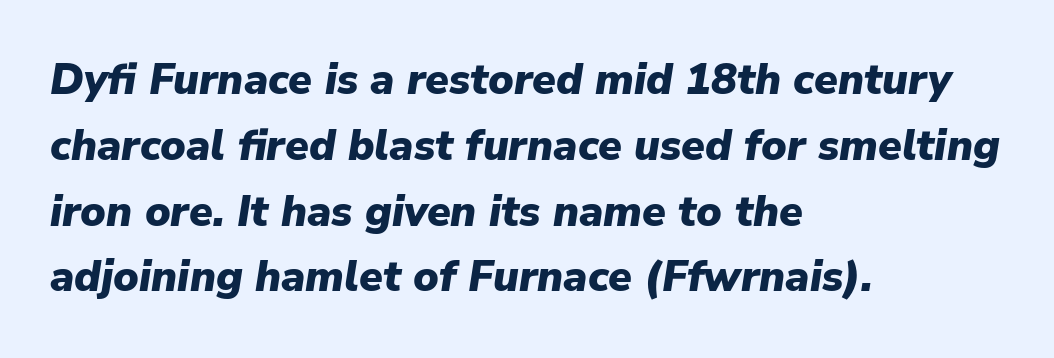
Q: Is the text bold? A: Yes.
Q: Is the text italic (slanted)? A: Yes, it leans right by about 9 degrees.
Q: Is the text underlined? A: No.
Q: How is the paragraph aligned? A: Left-aligned.
Q: Is the spacing between letters normal or unusually wide? A: Normal.
Q: Is the spacing between lines tight, normal or loose? A: Normal.
Q: Width (condensed, normal, or wide)? A: Normal.
Q: Stroke contrast? A: Low.
Q: x-height? A: Medium.
Q: Monospaced? A: No.
